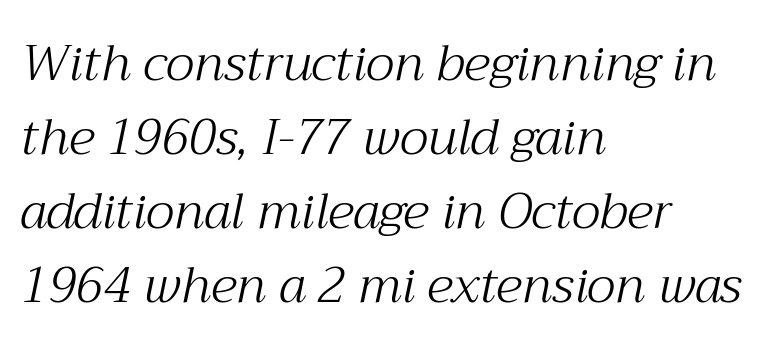
The image shows 50 px light serif type, italic (leaning right); set left-aligned, normal line spacing (1.48x), normal letter spacing, not underlined; medium stroke contrast and a medium x-height.
